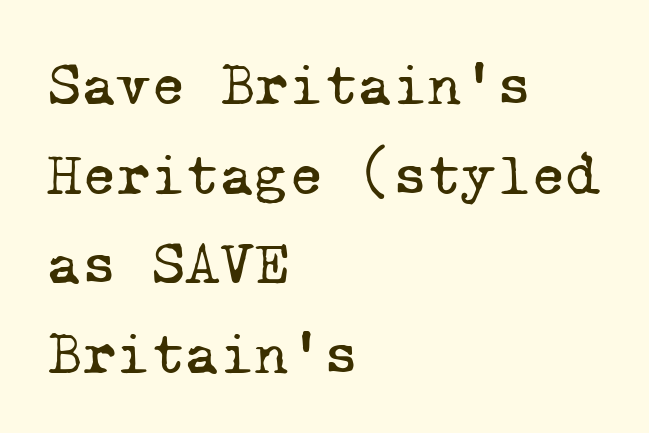
The space beneath each line is pristine and unruled. Letter spacing: default. Each letter's strokes conclude with small projecting serifs. The letters march in equal steps, a hallmark of fixed-pitch type.
